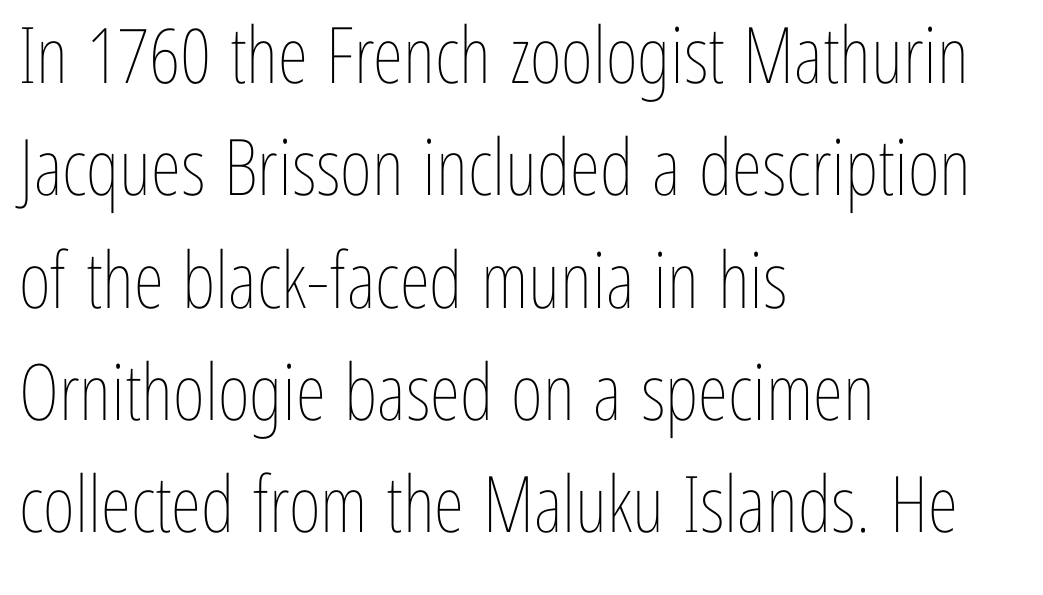
Q: Is the text bold? A: No.
Q: Is the text italic (slanted)? A: No, it is upright.
Q: Is the text underlined? A: No.
Q: How is the paragraph aligned? A: Left-aligned.
Q: Is the spacing between letters normal or unusually wide? A: Normal.
Q: Is the spacing between lines tight, normal or loose? A: Normal.
Q: Width (condensed, normal, or wide)? A: Condensed.
Q: Stroke contrast? A: Low.
Q: x-height? A: Medium.
Q: Monospaced? A: No.
